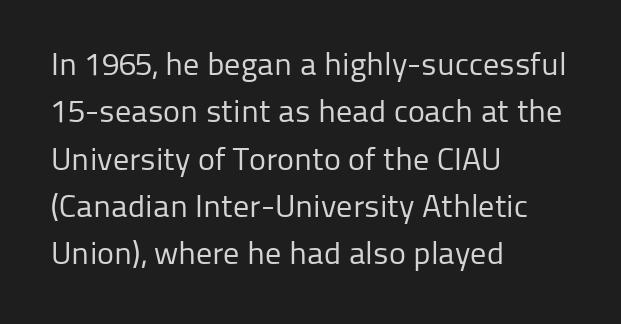
The image shows 32 px regular-weight sans-serif type, upright; set left-aligned, normal line spacing (1.48x), normal letter spacing, not underlined; low stroke contrast and a medium x-height.
